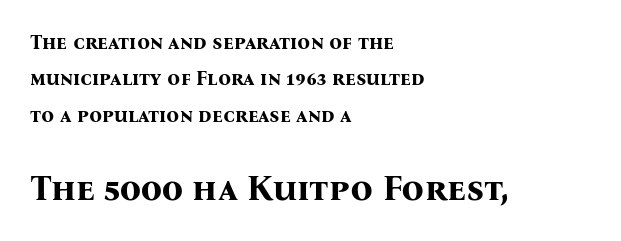
The glyphs are unaccompanied by any horizontal stroke below them. The passage shown is typeset with a serif family. Which chunk is bigger? The second one — the bottom block dwarfs the top. The letters sit at their default tracking, neither squeezed nor spread. The lettering holds an erect, upright posture throughout. Emphasis by weight is at full strength: bold.
